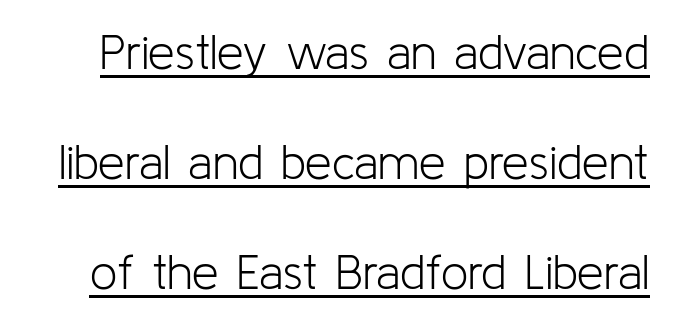
The cut favours lightness, reaching ordinary text weight at its darkest. Italic: no, the glyphs are upright roman. Like a heading marked for emphasis, these lines bear an underscore. Students, note that the glyphs here touch the page at normal intervals. These lines are composed in type without serifs.
